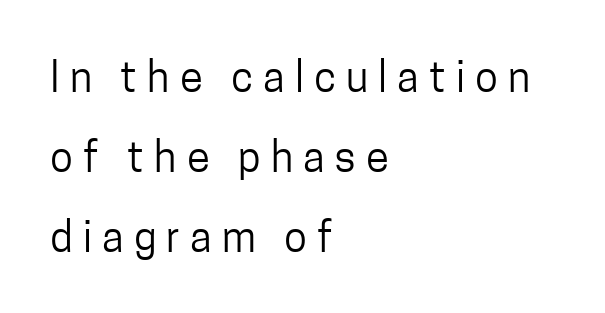
{"serif": "no", "italic": "no", "bold": "no", "weight": "regular", "width": "condensed", "stroke_contrast": "low", "x_height": "medium", "monospaced": "no", "underline": "no", "align": "left", "line_spacing": "loose", "line_spacing_ratio": 1.9, "letter_spacing": "wide", "letter_spacing_em": 0.24, "glyph_px": 42}
